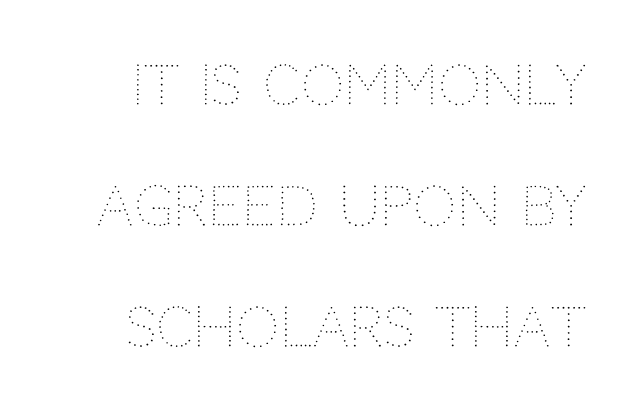
Q: Is the text bold? A: No.
Q: Is the text italic (slanted)? A: No, it is upright.
Q: Is the text underlined? A: No.
Q: Is the spacing between letters normal or unusually wide? A: Normal.
Q: Is the spacing between lines tight, normal or loose? A: Loose.
Q: Width (condensed, normal, or wide)? A: Normal.
Q: Stroke contrast? A: Medium.
Q: x-height? A: Large.
Q: Monospaced? A: No.
